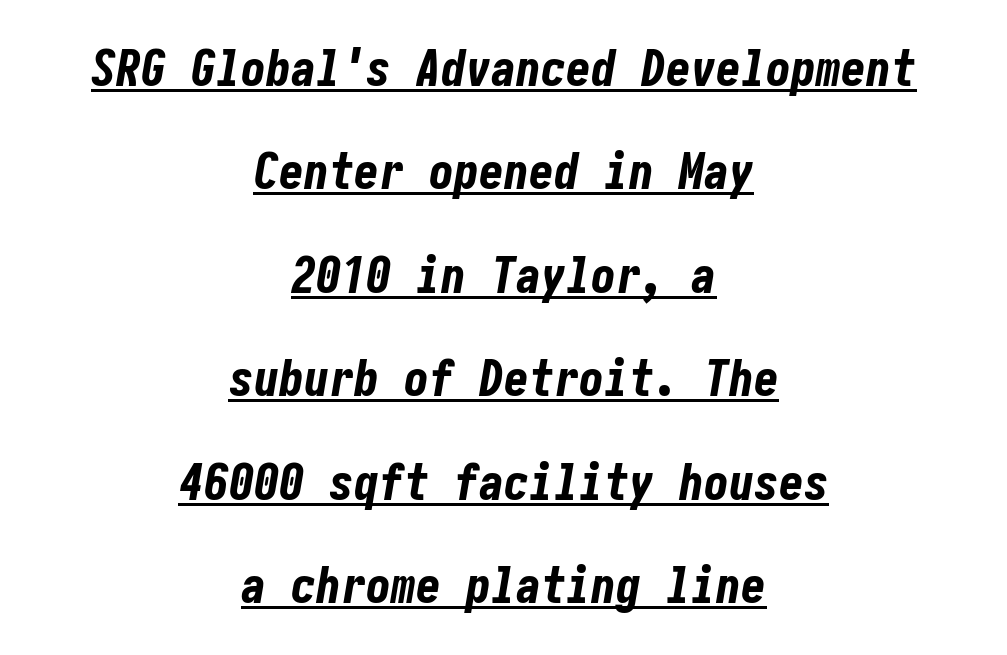
The strokes are fattened all the way to bold. No extra tracking has been applied to these lines. A typesetter would call this leading open, well beyond the default. The rag falls on both sides of this text block equally.
